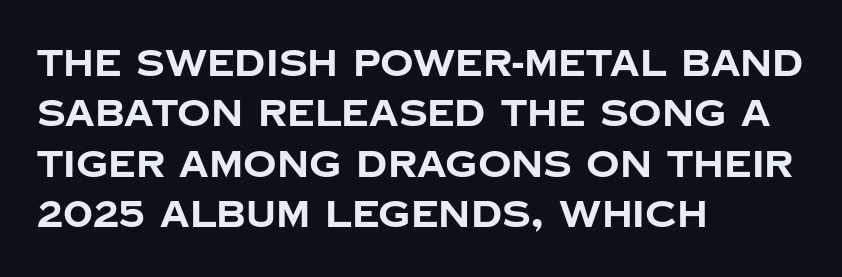
The image shows 37 px bold sans-serif type, upright; set left-aligned, normal line spacing (1.36x), normal letter spacing, not underlined; low stroke contrast and a large x-height.
